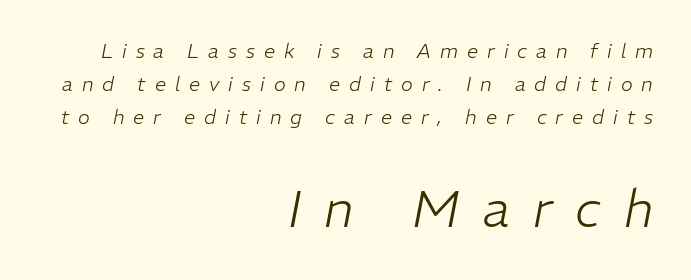
Would a proofreader flag this as italicized? Yes. Alignment: flush right. Note: smaller setting up top, larger setting below. Summary of vertical rhythm: regular, with standard interline spacing.
